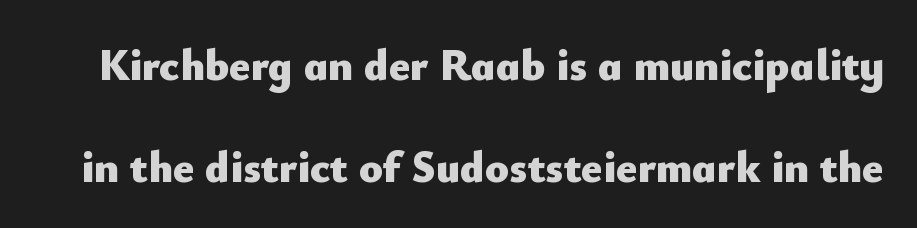
The lettering stays uniformly vertical, giving the passage a roman look. Do the characters align in a grid? No, the font is proportional. This rendering leaves character spacing at its baseline value. Every letter is thick-stroked: bold, no question. Has an underline been added? It has not.
